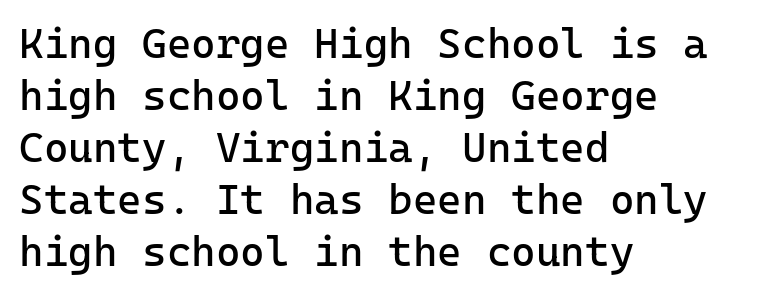
{"serif": "no", "italic": "no", "bold": "no", "weight": "regular", "width": "normal", "stroke_contrast": "low", "x_height": "medium", "underline": "no", "align": "left", "line_spacing_ratio": 1.24, "letter_spacing": "normal", "letter_spacing_em": 0.0, "glyph_px": 42}
